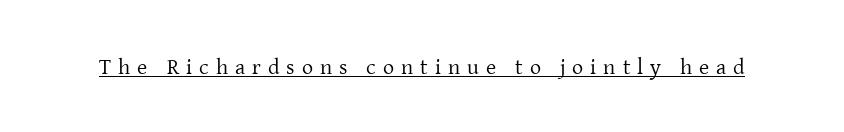
This is underlined copy, the kind a proofreader might mark for attention. How are the letters spaced? Widely, with obvious added tracking. Think standard paragraph weight, or any step lighter than that. Every stem runs plumb, perpendicular to the baseline.
